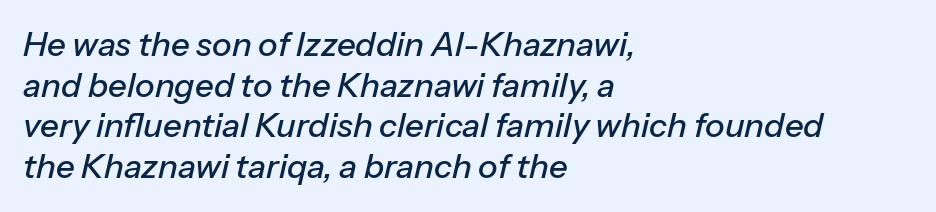
Q: Is the text italic (slanted)? A: Yes, it leans right by about 13 degrees.
Q: Is the text underlined? A: No.
Q: How is the paragraph aligned? A: Left-aligned.
Q: Is the spacing between letters normal or unusually wide? A: Normal.
Q: Width (condensed, normal, or wide)? A: Normal.
Q: Stroke contrast? A: Low.
Q: x-height? A: Medium.
Q: Monospaced? A: No.
